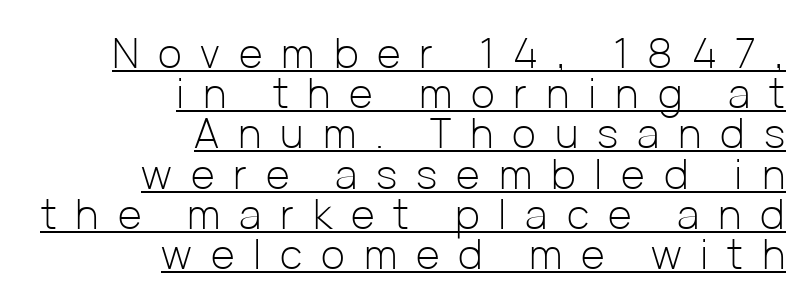
The image shows 41 px light sans-serif type, upright; set right-aligned, tight line spacing (0.98x), unusually wide letter spacing (+0.46 em), underlined; low stroke contrast and a medium x-height.
